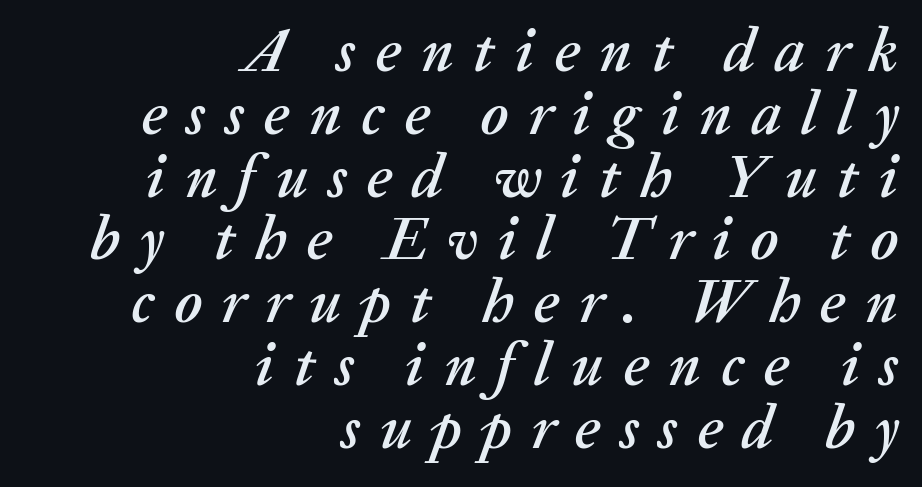
Q: Is the text italic (slanted)? A: Yes, it leans right by about 20 degrees.
Q: Is the text underlined? A: No.
Q: How is the paragraph aligned? A: Right-aligned.
Q: Is the spacing between letters normal or unusually wide? A: Unusually wide.
Q: Is the spacing between lines tight, normal or loose? A: Tight.
Q: Width (condensed, normal, or wide)? A: Normal.
Q: Stroke contrast? A: Medium.
Q: x-height? A: Medium.
Q: Monospaced? A: No.
